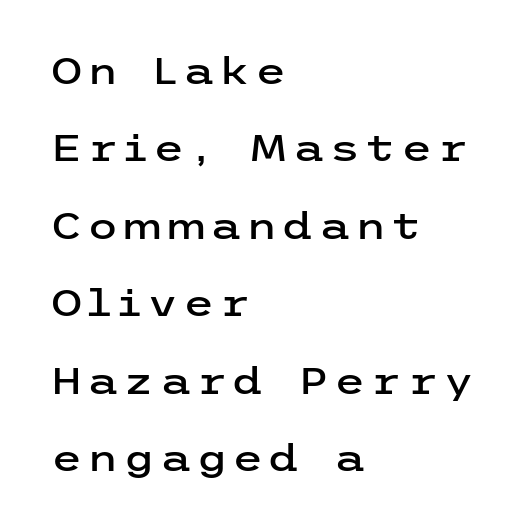
Q: Is the text italic (slanted)? A: No, it is upright.
Q: Is the typeface a serif or a sans-serif typeface? A: Sans-serif.
Q: Is the text underlined? A: No.
Q: How is the paragraph aligned? A: Left-aligned.
Q: Is the spacing between lines tight, normal or loose? A: Loose.
Q: Width (condensed, normal, or wide)? A: Wide.
Q: Stroke contrast? A: Low.
Q: x-height? A: Medium.
